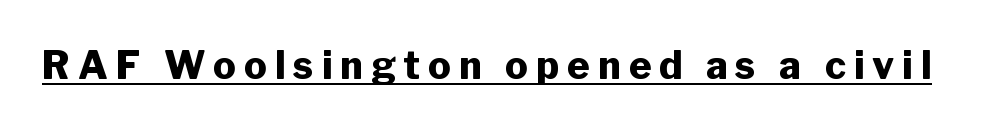
{"serif": "no", "italic": "no", "bold": "yes", "weight": "heavy", "width": "normal", "stroke_contrast": "low", "x_height": "medium", "monospaced": "no", "underline": "yes", "letter_spacing": "wide", "letter_spacing_em": 0.21, "glyph_px": 38}
